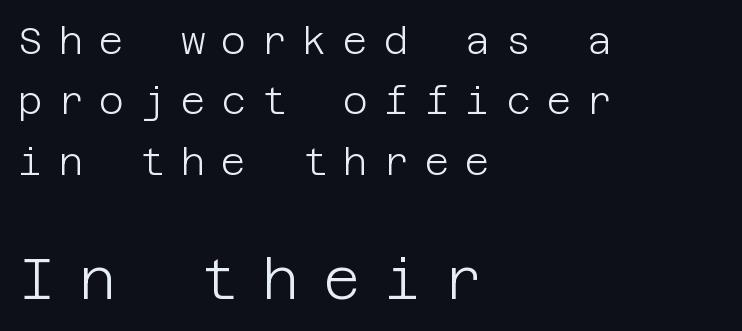
A student would notice the bottom passage is typeset larger than what precedes it. This sample uses an upright cut, with every glyph sitting square on the baseline. This sample uses a sans-serif face. A typesetter would call this heavily tracked-out type. Short and long lines alike share a common starting point at left. Clear beneath every line of the passage.
